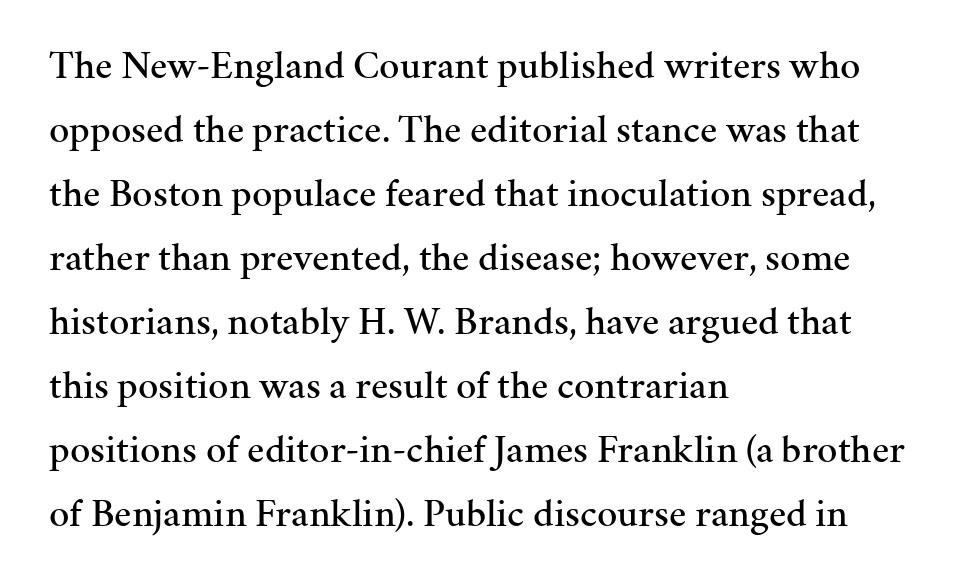
Q: Is the text italic (slanted)? A: No, it is upright.
Q: Is the typeface a serif or a sans-serif typeface? A: Serif.
Q: Is the text underlined? A: No.
Q: How is the paragraph aligned? A: Left-aligned.
Q: Is the spacing between letters normal or unusually wide? A: Normal.
Q: Is the spacing between lines tight, normal or loose? A: Normal.
Q: Width (condensed, normal, or wide)? A: Normal.
Q: Stroke contrast? A: Medium.
Q: x-height? A: Medium.
Q: Monospaced? A: No.
